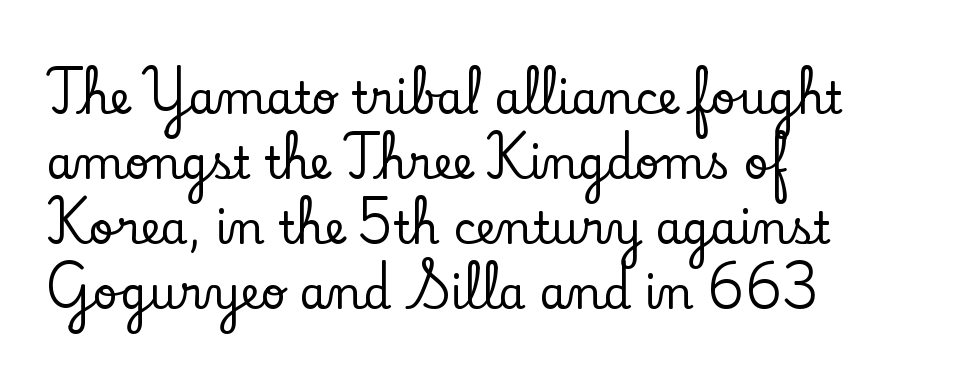
The image shows 44 px serif type, upright; set left-aligned, normal line spacing (1.48x), normal letter spacing, not underlined; low stroke contrast and a small x-height.
